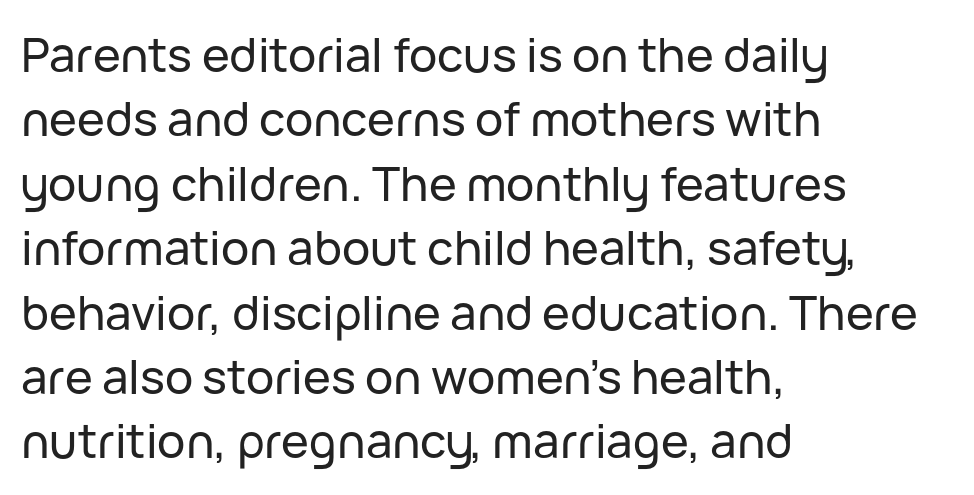
Q: Is the text italic (slanted)? A: No, it is upright.
Q: Is the typeface a serif or a sans-serif typeface? A: Sans-serif.
Q: Is the text underlined? A: No.
Q: How is the paragraph aligned? A: Left-aligned.
Q: Is the spacing between letters normal or unusually wide? A: Normal.
Q: Is the spacing between lines tight, normal or loose? A: Normal.
Q: Width (condensed, normal, or wide)? A: Normal.
Q: Stroke contrast? A: Low.
Q: x-height? A: Medium.
Q: Monospaced? A: No.
